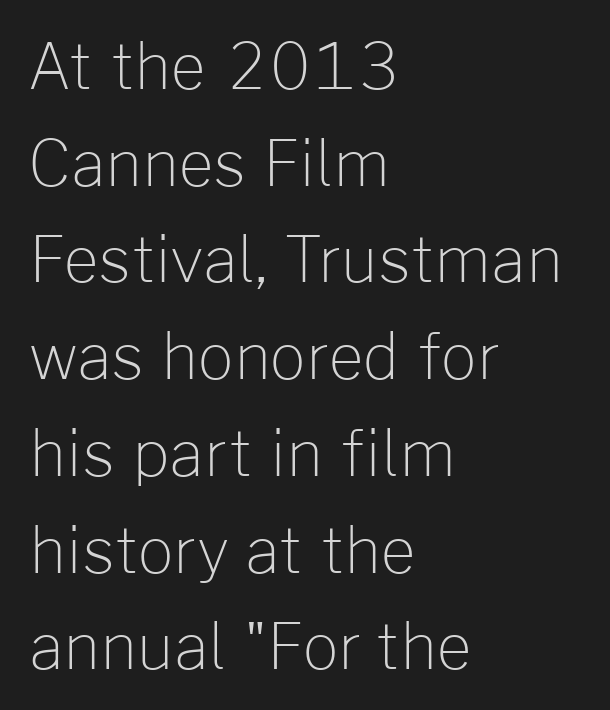
Q: Is the text bold? A: No.
Q: Is the text italic (slanted)? A: No, it is upright.
Q: Is the typeface a serif or a sans-serif typeface? A: Sans-serif.
Q: Is the text underlined? A: No.
Q: How is the paragraph aligned? A: Left-aligned.
Q: Is the spacing between letters normal or unusually wide? A: Normal.
Q: Is the spacing between lines tight, normal or loose? A: Normal.
Q: Width (condensed, normal, or wide)? A: Normal.
Q: Stroke contrast? A: Low.
Q: x-height? A: Medium.
Q: Monospaced? A: No.
